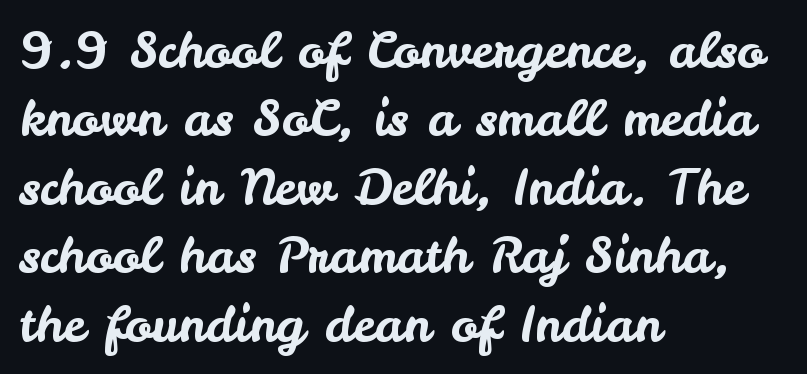
The image shows 50 px sans-serif type; set left-aligned, normal line spacing (1.37x), normal letter spacing, not underlined; low stroke contrast and a small x-height.
